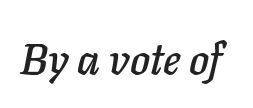
The image shows 43 px text type, italic (leaning right); set normal letter spacing, not underlined; low stroke contrast and a medium x-height.
